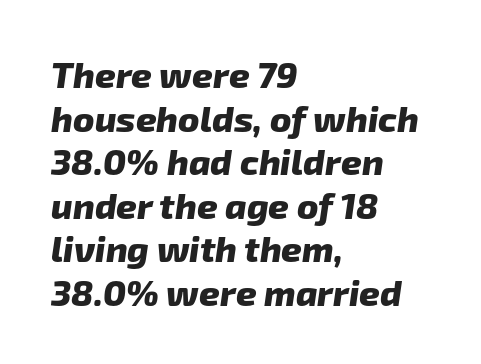
{"serif": "no", "bold": "yes", "weight": "heavy", "width": "normal", "stroke_contrast": "low", "x_height": "medium", "monospaced": "no", "underline": "no", "align": "left", "line_spacing_ratio": 1.21, "letter_spacing": "normal", "letter_spacing_em": 0.0, "glyph_px": 36}
